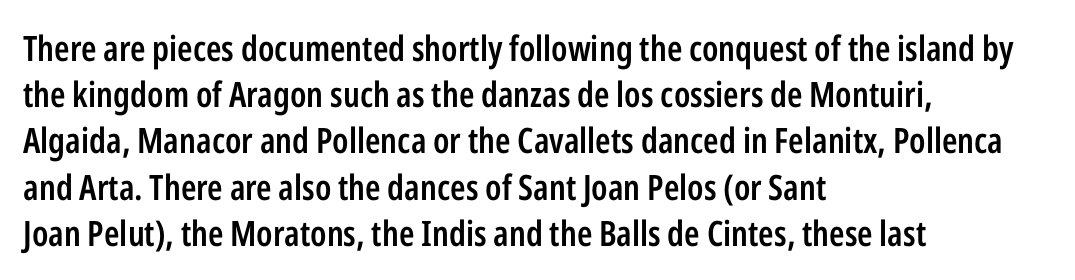
The axis of the letterforms is exactly vertical. Plain, unruled lines of type. A typesetter would call this zero additional tracking. Stems and bowls a touch heavier than normal — semibold. Baseline-to-baseline distance is the conventional proportion of letter height.
